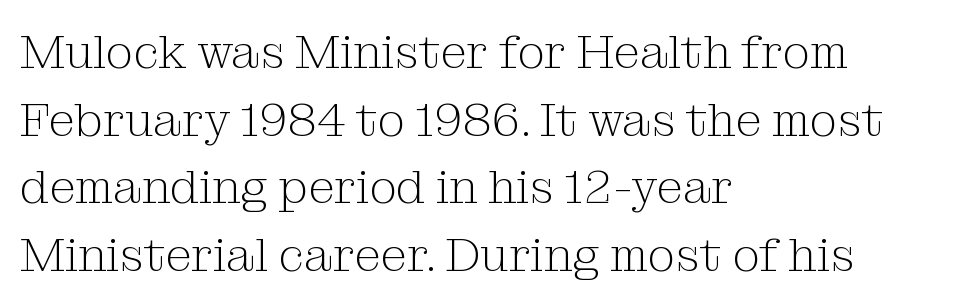
Caption: multi-line text, flush left, ragged right. The weight would be labelled regular, book, light, or lighter still. The face used here is rendered with its standard letterfit. This rendering features lettering with no underline. Tall strokes in this sample are plumb rather than angled.
